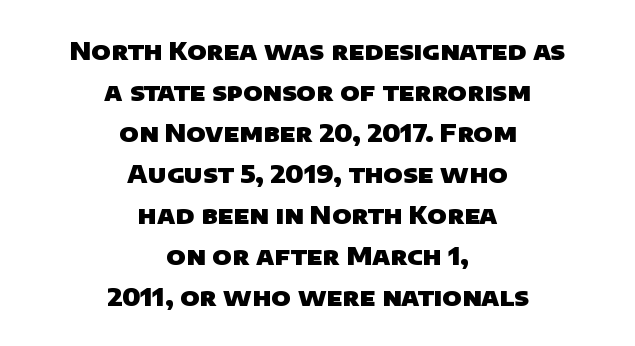
Notice how descenders clear the ascenders below comfortably — that's standard leading. The letters are bold, with thick, heavy strokes. In CSS terms this would be text-align: center. Each word holds together tightly as a unit, with standard inter-letter gaps. A clean baseline with only descenders dipping below it.
